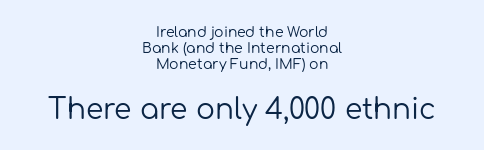
Honestly, the rows look squashed on top of each other. A light-to-regular cut is what we see here. Tall strokes in this sample are plumb rather than angled. This rendering features lettering with no underline.
